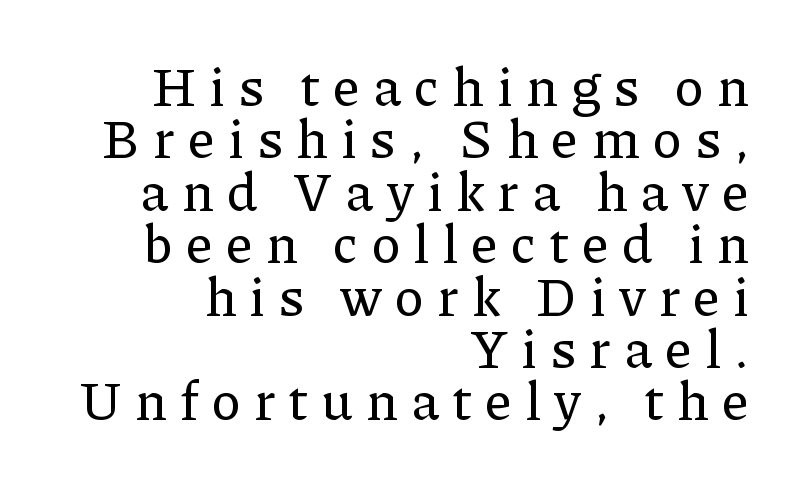
Q: Is the text italic (slanted)? A: No, it is upright.
Q: Is the typeface a serif or a sans-serif typeface? A: Serif.
Q: Is the text underlined? A: No.
Q: How is the paragraph aligned? A: Right-aligned.
Q: Is the spacing between letters normal or unusually wide? A: Unusually wide.
Q: Is the spacing between lines tight, normal or loose? A: Tight.
Q: Width (condensed, normal, or wide)? A: Normal.
Q: Stroke contrast? A: Low.
Q: x-height? A: Medium.
Q: Monospaced? A: No.
